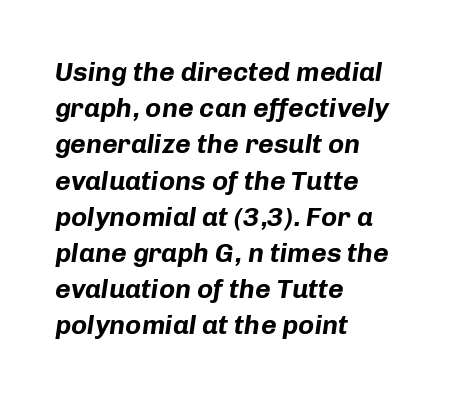
Q: Is the text bold? A: Yes.
Q: Is the text italic (slanted)? A: Yes, it leans right by about 8 degrees.
Q: Is the text underlined? A: No.
Q: How is the paragraph aligned? A: Left-aligned.
Q: Is the spacing between letters normal or unusually wide? A: Normal.
Q: Is the spacing between lines tight, normal or loose? A: Normal.
